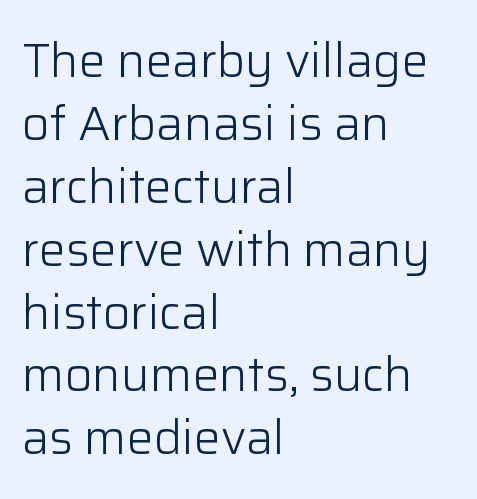
Does the copy run flush right? No — it runs flush left. Character widths vary here, with narrow letters taking less room than wide ones. A light-to-regular cut is what we see here. Honestly, the row spacing looks completely unremarkable. Is the letter spacing exaggerated? No — it looks like the ordinary default.
